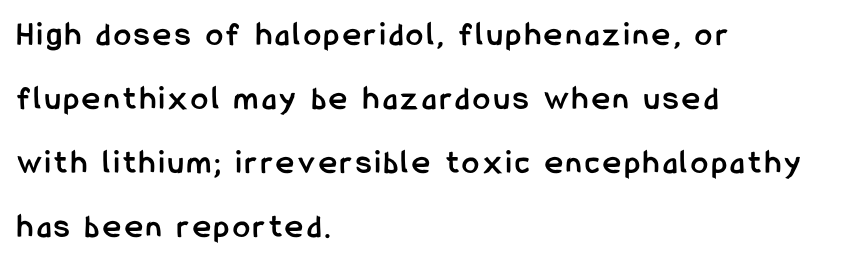
Notice how thick the strokes are: this is what a full bold looks like. The lines are quadded left. The face used here is proportionally spaced, like ordinary book or web type. The specimen reads as upright at a glance. Glance below the letters and you will spot only blank space.
